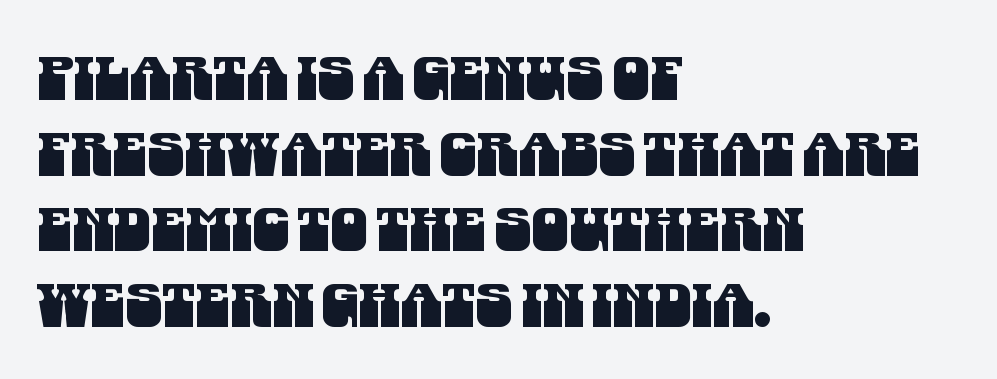
The image shows 60 px condensed sans-serif type; set left-aligned, normal line spacing (1.26x), normal letter spacing, not underlined; medium stroke contrast and a large x-height.
